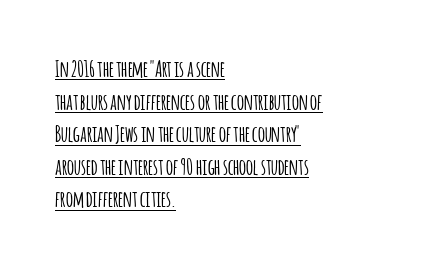
Words appear dense and cohesive because spacing is normal. The lettering stays uniformly vertical, giving the passage a roman look. Whoever set this chose a conventional vertical rhythm. This sample carries an underscore along the baseline area. The passage is arranged the way most books set body copy — flush left.
